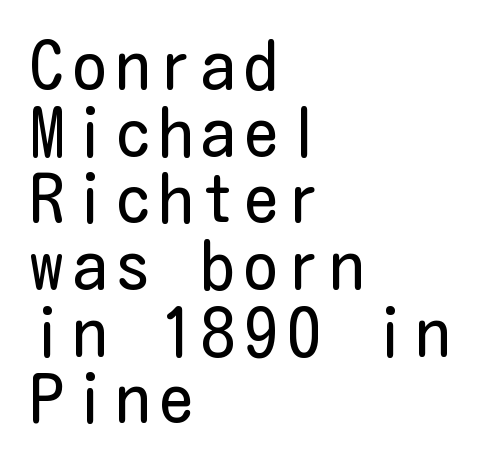
{"serif": "no", "italic": "no", "bold": "no", "weight": "regular", "width": "condensed", "stroke_contrast": "low", "x_height": "medium", "underline": "no", "align": "left", "line_spacing": "tight", "line_spacing_ratio": 0.98, "glyph_px": 68}
